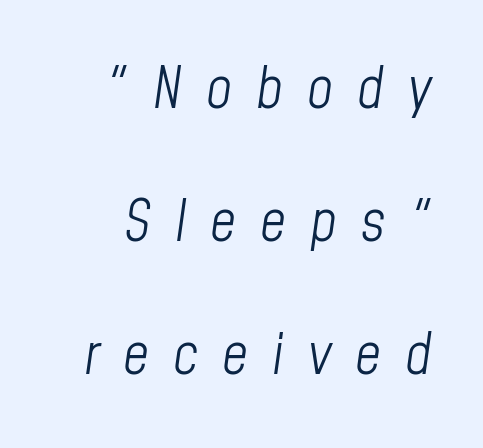
Q: Is the text bold? A: No.
Q: Is the text italic (slanted)? A: Yes, it leans right by about 8 degrees.
Q: Is the text underlined? A: No.
Q: Is the spacing between letters normal or unusually wide? A: Unusually wide.
Q: Is the spacing between lines tight, normal or loose? A: Loose.
Q: Width (condensed, normal, or wide)? A: Condensed.
Q: Stroke contrast? A: Low.
Q: x-height? A: Medium.
Q: Monospaced? A: No.
